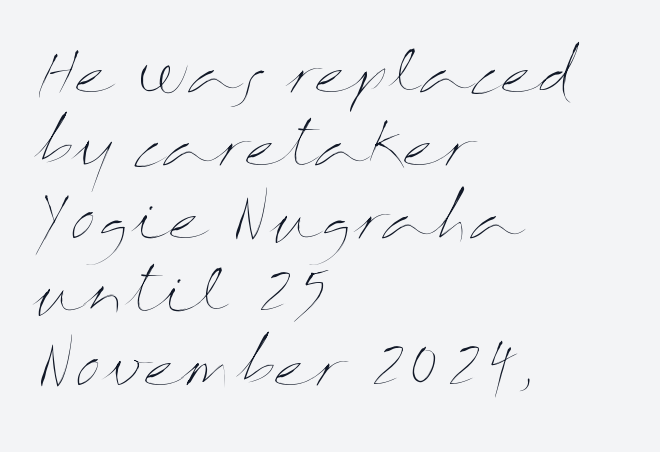
Q: Is the text bold? A: No.
Q: Is the text italic (slanted)? A: Yes.
Q: Is the text underlined? A: No.
Q: How is the paragraph aligned? A: Left-aligned.
Q: Is the spacing between letters normal or unusually wide? A: Normal.
Q: Width (condensed, normal, or wide)? A: Wide.
Q: Stroke contrast? A: Medium.
Q: x-height? A: Medium.
Q: Monospaced? A: No.
